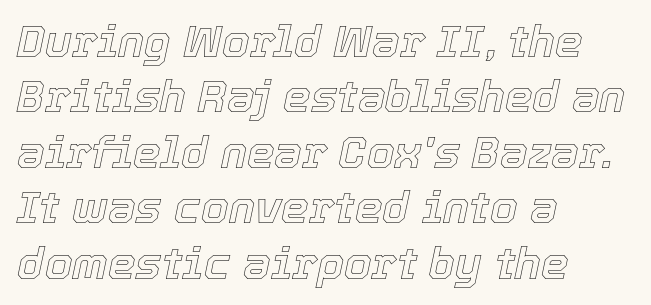
{"italic": "yes", "lean": "right", "slant_degrees": 12, "width": "normal", "x_height": "medium", "monospaced": "no", "underline": "no", "align": "left", "line_spacing": "normal", "line_spacing_ratio": 1.26, "letter_spacing": "normal", "letter_spacing_em": 0.0, "glyph_px": 44}
